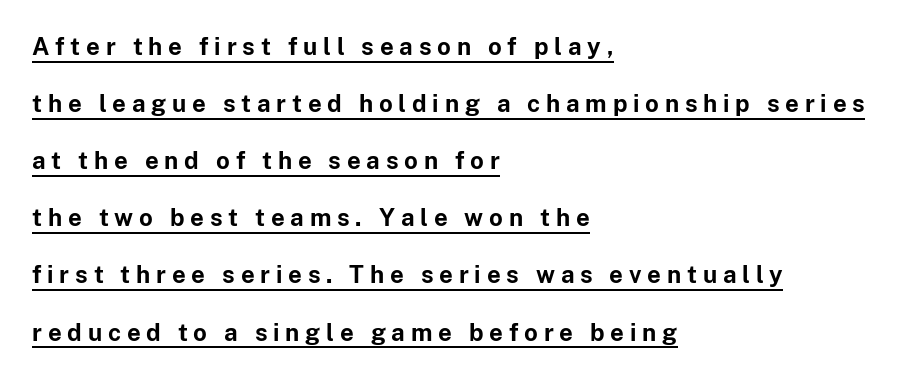
The image shows 24 px bold type, upright; set left-aligned, loose line spacing (2.38x), unusually wide letter spacing (+0.24 em), underlined.
